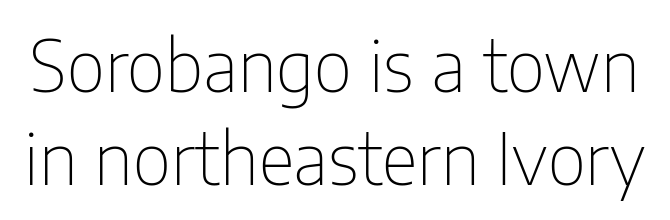
Notice how the stems are strictly vertical — no italics here. A typesetter would label this face a sans. Each row of text sits above clean, open space. Spacing between characters is what you'd get straight out of the box. Proportional: the letters do not fall into vertical columns.
